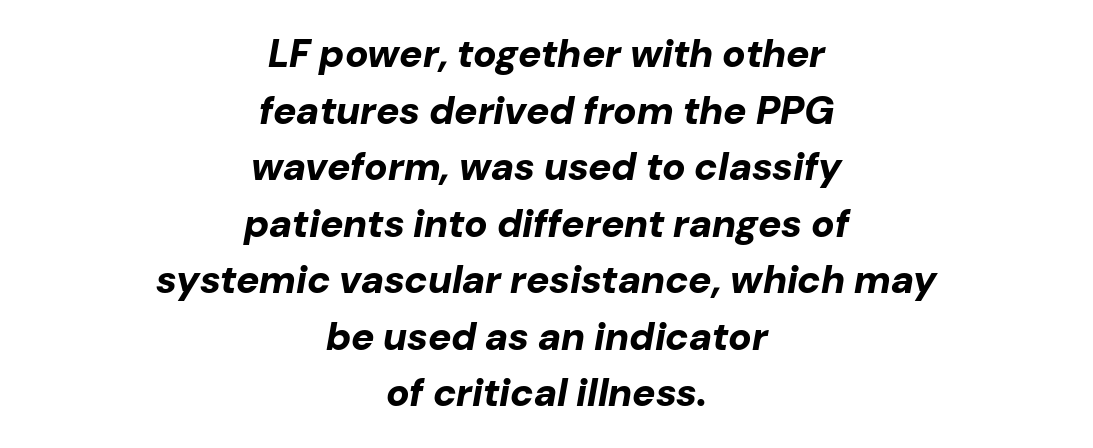
Q: Is the text bold? A: Yes.
Q: Is the text italic (slanted)? A: Yes, it leans right by about 10 degrees.
Q: Is the text underlined? A: No.
Q: How is the paragraph aligned? A: Centered.
Q: Is the spacing between letters normal or unusually wide? A: Normal.
Q: Is the spacing between lines tight, normal or loose? A: Normal.
Q: Width (condensed, normal, or wide)? A: Normal.
Q: Stroke contrast? A: Low.
Q: x-height? A: Medium.
Q: Monospaced? A: No.
